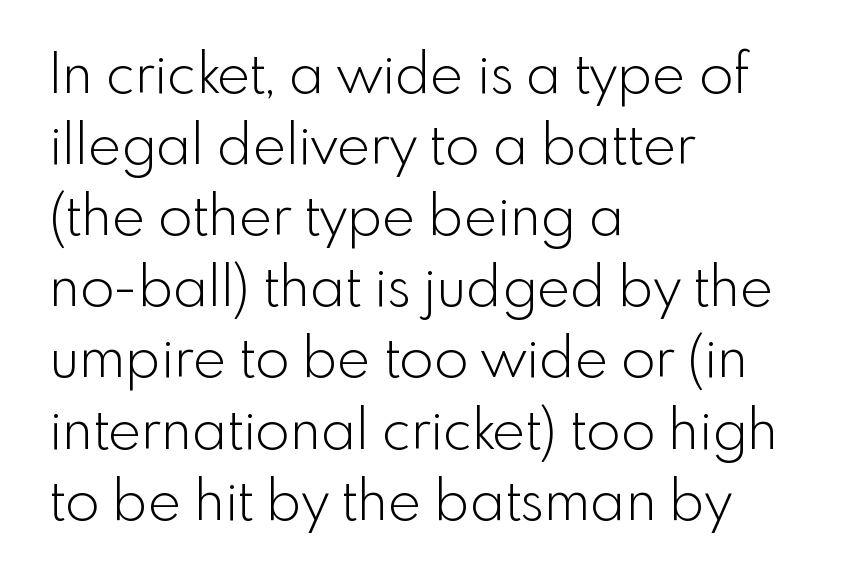
Q: Is the text bold? A: No.
Q: Is the text italic (slanted)? A: No, it is upright.
Q: Is the typeface a serif or a sans-serif typeface? A: Sans-serif.
Q: Is the text underlined? A: No.
Q: How is the paragraph aligned? A: Left-aligned.
Q: Is the spacing between letters normal or unusually wide? A: Normal.
Q: Is the spacing between lines tight, normal or loose? A: Normal.
Q: Width (condensed, normal, or wide)? A: Normal.
Q: x-height? A: Small.
Q: Monospaced? A: No.
